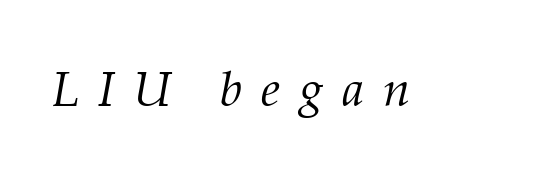
Compared with ordinary roman type, these characters are visibly tilted. These lines have a slow, spaced-out rhythm from letter to letter. The glyphs are unaccompanied by any horizontal stroke below them. Unbolded letterforms with no extra heft.
